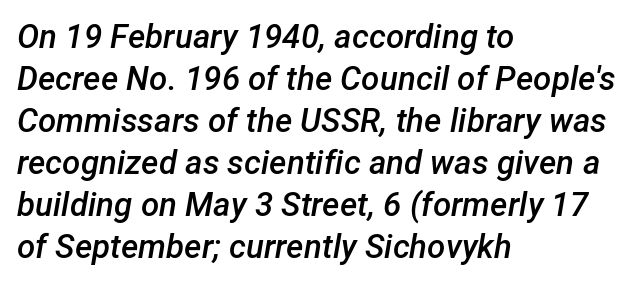
Q: Is the text bold? A: Semi-bold.
Q: Is the text italic (slanted)? A: Yes, it leans right by about 12 degrees.
Q: Is the text underlined? A: No.
Q: How is the paragraph aligned? A: Left-aligned.
Q: Is the spacing between letters normal or unusually wide? A: Normal.
Q: Is the spacing between lines tight, normal or loose? A: Normal.
Q: Width (condensed, normal, or wide)? A: Normal.
Q: Stroke contrast? A: Low.
Q: x-height? A: Medium.
Q: Monospaced? A: No.
